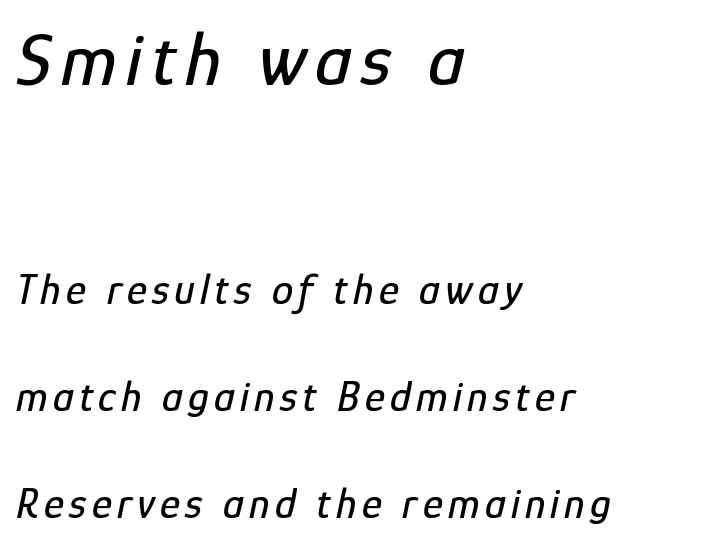
The image shows 76 px condensed type, italic (leaning right); set left-aligned, loose line spacing (2.48x), not underlined; the first (top) block is 1.77x larger; low stroke contrast and a medium x-height.
